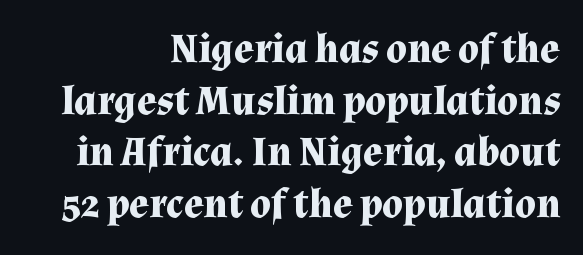
{"serif": "yes", "italic": "no", "bold": "yes", "weight": "bold", "width": "normal", "stroke_contrast": "medium", "x_height": "medium", "monospaced": "no", "underline": "no", "align": "right", "line_spacing": "normal", "line_spacing_ratio": 1.26, "letter_spacing": "normal", "letter_spacing_em": 0.0, "glyph_px": 41}
